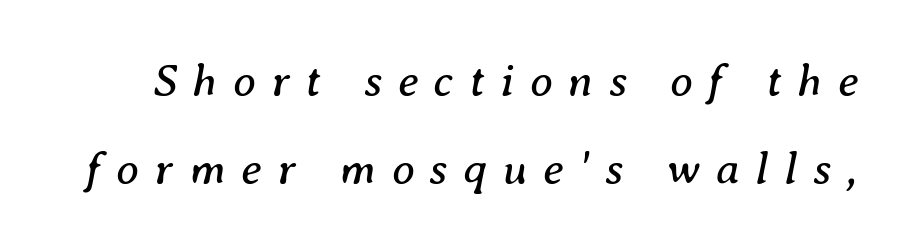
Q: Is the text bold? A: No.
Q: Is the text italic (slanted)? A: Yes, it leans right by about 8 degrees.
Q: Is the typeface a serif or a sans-serif typeface? A: Serif.
Q: Is the text underlined? A: No.
Q: Is the spacing between letters normal or unusually wide? A: Unusually wide.
Q: Is the spacing between lines tight, normal or loose? A: Loose.
Q: Width (condensed, normal, or wide)? A: Normal.
Q: Stroke contrast? A: Medium.
Q: x-height? A: Medium.
Q: Monospaced? A: No.
